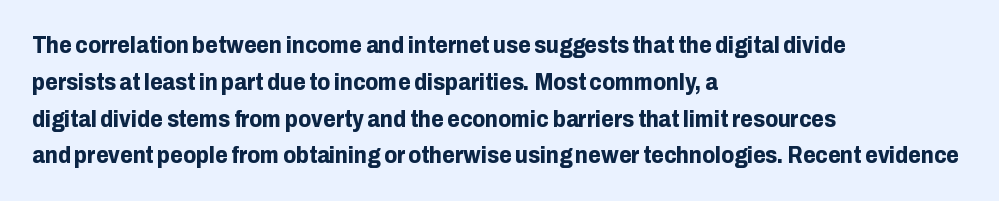
Q: Is the text bold? A: Yes.
Q: Is the text italic (slanted)? A: No, it is upright.
Q: Is the text underlined? A: No.
Q: How is the paragraph aligned? A: Left-aligned.
Q: Is the spacing between letters normal or unusually wide? A: Normal.
Q: Is the spacing between lines tight, normal or loose? A: Normal.
